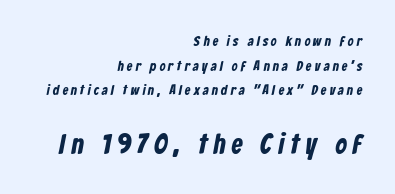
{"serif": "no", "width": "condensed", "stroke_contrast": "low", "x_height": "medium", "monospaced": "no", "underline": "no", "align": "right", "line_spacing_ratio": 1.76, "letter_spacing": "wide", "letter_spacing_em": 0.23, "larger_block": "second", "size_ratio": 2.0, "glyph_px": 28}
